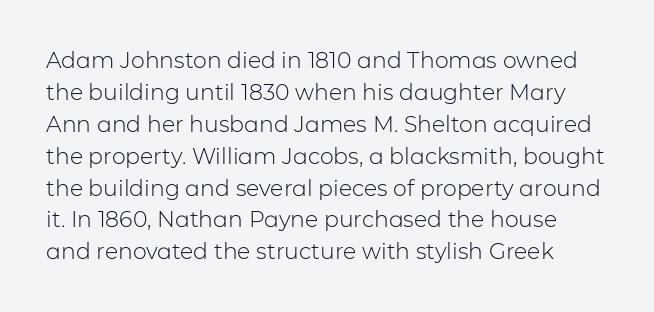
{"italic": "no", "bold": "no", "underline": "no", "line_spacing": "normal", "line_spacing_ratio": 1.45, "letter_spacing": "normal", "letter_spacing_em": 0.0, "glyph_px": 22}
